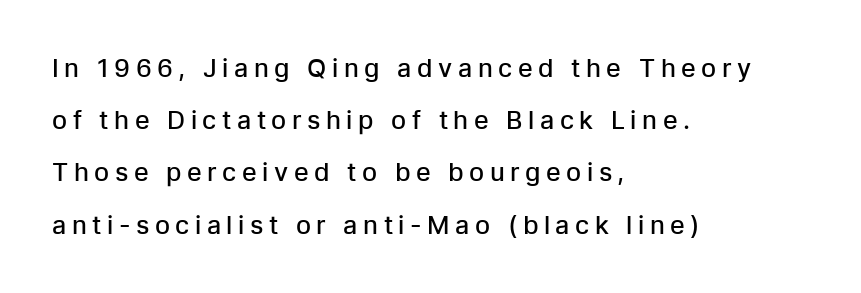
Does the weight exceed regular? Yes, but only to semibold. Upright lettering throughout. Unmarked baselines from the first word to the last. Between one letter and the next there's a generous, obvious gap.
